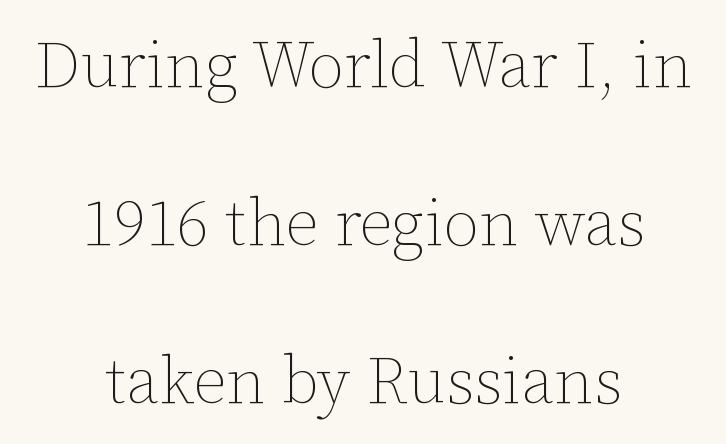
{"italic": "no", "bold": "no", "weight": "thin", "width": "normal", "stroke_contrast": "low", "x_height": "medium", "monospaced": "no", "underline": "no", "align": "center", "line_spacing": "loose", "line_spacing_ratio": 2.43, "letter_spacing": "normal", "letter_spacing_em": 0.0, "glyph_px": 65}
